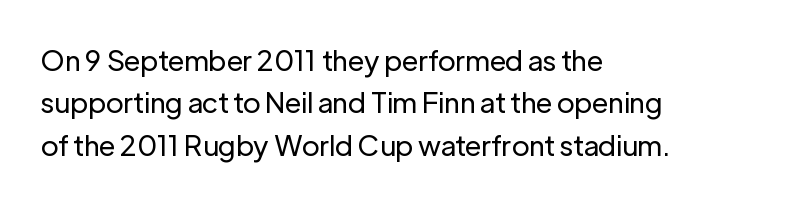
The image shows 28 px regular-weight sans-serif type, upright; set left-aligned, normal line spacing (1.51x), normal letter spacing, not underlined; low stroke contrast and a medium x-height.
